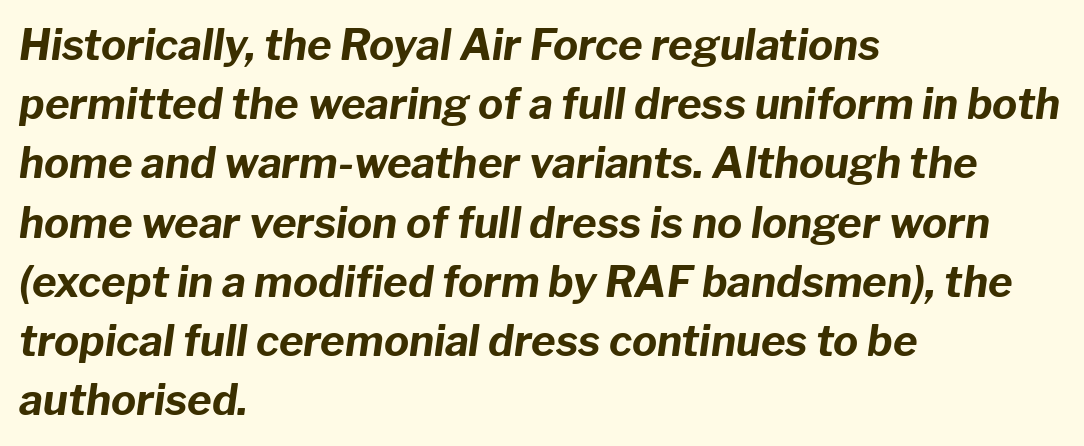
{"italic": "yes", "lean": "right", "slant_degrees": 8, "bold": "yes", "weight": "bold", "width": "normal", "stroke_contrast": "low", "x_height": "medium", "monospaced": "no", "underline": "no", "align": "left", "line_spacing": "normal", "line_spacing_ratio": 1.41, "letter_spacing": "normal", "letter_spacing_em": 0.0, "glyph_px": 42}
